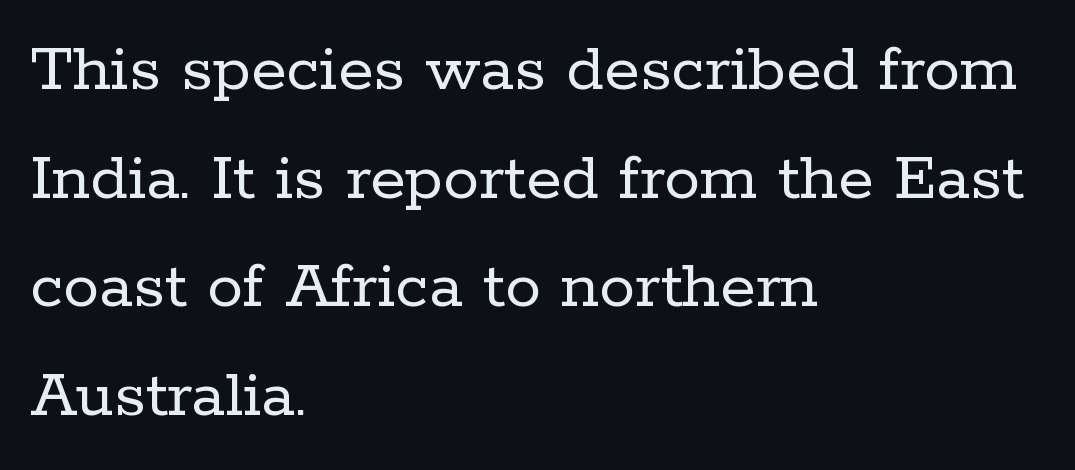
Q: Is the text bold? A: No.
Q: Is the text italic (slanted)? A: No, it is upright.
Q: Is the typeface a serif or a sans-serif typeface? A: Serif.
Q: Is the text underlined? A: No.
Q: How is the paragraph aligned? A: Left-aligned.
Q: Is the spacing between letters normal or unusually wide? A: Normal.
Q: Is the spacing between lines tight, normal or loose? A: Normal.
Q: Width (condensed, normal, or wide)? A: Normal.
Q: Stroke contrast? A: Low.
Q: x-height? A: Medium.
Q: Monospaced? A: No.
